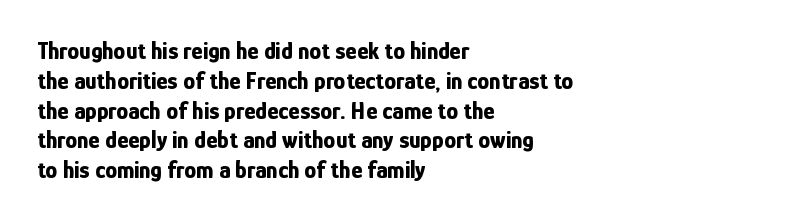
{"italic": "no", "bold": "yes", "underline": "no", "align": "left", "line_spacing_ratio": 1.24, "letter_spacing": "normal", "letter_spacing_em": 0.0, "glyph_px": 24}
